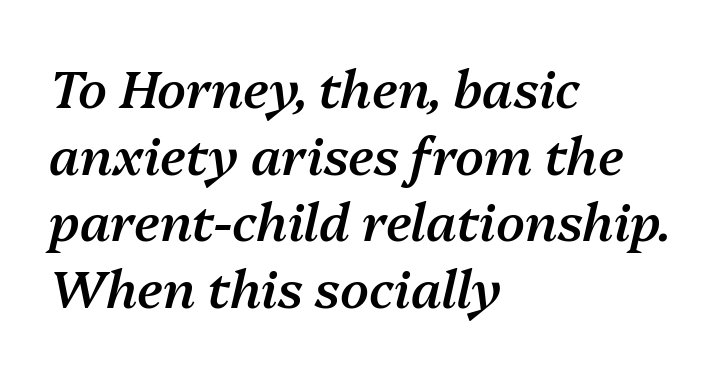
The image shows 52 px semibold type, italic (leaning right); set left-aligned, normal line spacing (1.28x), normal letter spacing, not underlined; medium stroke contrast and a medium x-height.
